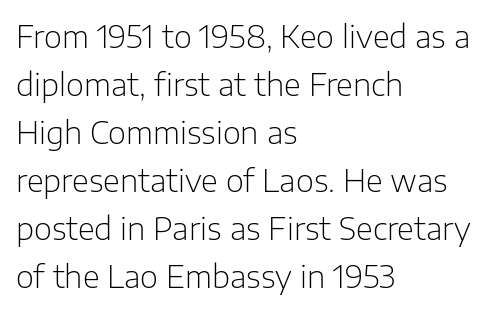
Q: Is the text bold? A: No.
Q: Is the text italic (slanted)? A: No, it is upright.
Q: Is the typeface a serif or a sans-serif typeface? A: Sans-serif.
Q: Is the text underlined? A: No.
Q: How is the paragraph aligned? A: Left-aligned.
Q: Is the spacing between letters normal or unusually wide? A: Normal.
Q: Is the spacing between lines tight, normal or loose? A: Normal.
Q: Width (condensed, normal, or wide)? A: Normal.
Q: Stroke contrast? A: Low.
Q: x-height? A: Medium.
Q: Monospaced? A: No.
